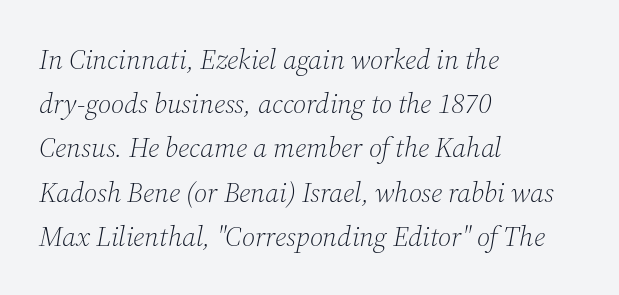
{"serif": "yes", "italic": "yes", "lean": "right", "slant_degrees": 12, "bold": "no", "weight": "light", "width": "normal", "stroke_contrast": "medium", "x_height": "medium", "monospaced": "no", "underline": "no", "align": "left", "line_spacing": "normal", "line_spacing_ratio": 1.58, "letter_spacing": "normal", "letter_spacing_em": 0.0, "glyph_px": 28}
